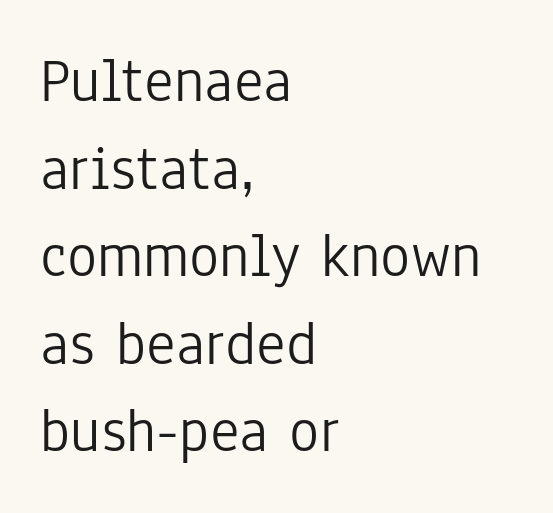
{"serif": "no", "italic": "no", "bold": "no", "weight": "light", "width": "condensed", "stroke_contrast": "low", "x_height": "medium", "monospaced": "no", "underline": "no", "align": "left", "line_spacing": "normal", "line_spacing_ratio": 1.39, "letter_spacing": "normal", "letter_spacing_em": 0.0, "glyph_px": 63}
